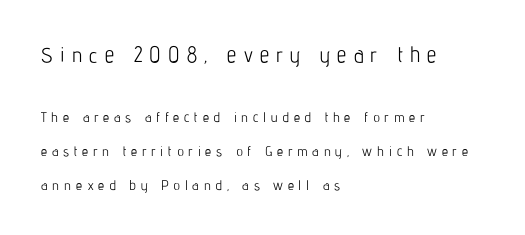
{"italic": "no", "bold": "no", "underline": "no", "align": "left", "line_spacing": "loose", "line_spacing_ratio": 2.41, "letter_spacing": "wide", "letter_spacing_em": 0.34, "larger_block": "first", "size_ratio": 1.5, "glyph_px": 21}
